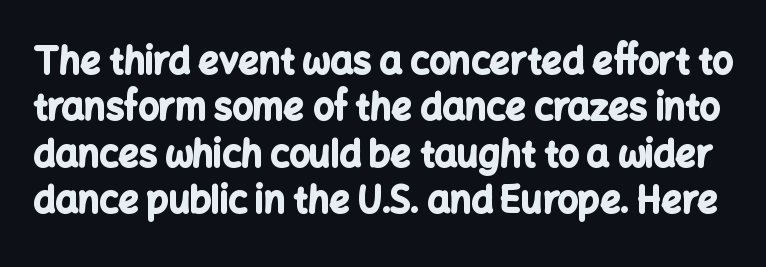
Q: Is the text bold? A: Yes.
Q: Is the text italic (slanted)? A: No, it is upright.
Q: Is the typeface a serif or a sans-serif typeface? A: Sans-serif.
Q: Is the text underlined? A: No.
Q: Is the spacing between letters normal or unusually wide? A: Normal.
Q: Is the spacing between lines tight, normal or loose? A: Normal.
Q: Width (condensed, normal, or wide)? A: Normal.
Q: Stroke contrast? A: Low.
Q: x-height? A: Medium.
Q: Monospaced? A: No.
